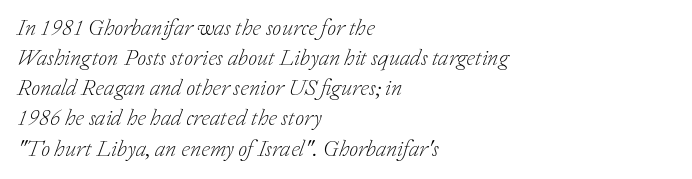
{"italic": "yes", "lean": "right", "slant_degrees": 20, "bold": "no", "underline": "no", "align": "left", "line_spacing": "normal", "line_spacing_ratio": 1.31, "letter_spacing": "normal", "letter_spacing_em": 0.0, "glyph_px": 23}
